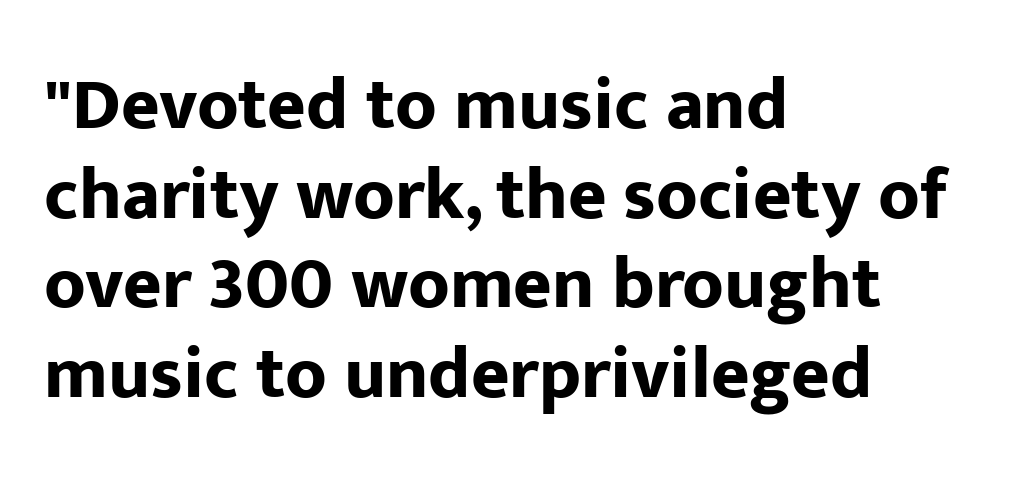
The image shows 74 px bold sans-serif type, upright; set left-aligned, line spacing 1.21x, normal letter spacing, not underlined; low stroke contrast and a medium x-height.
